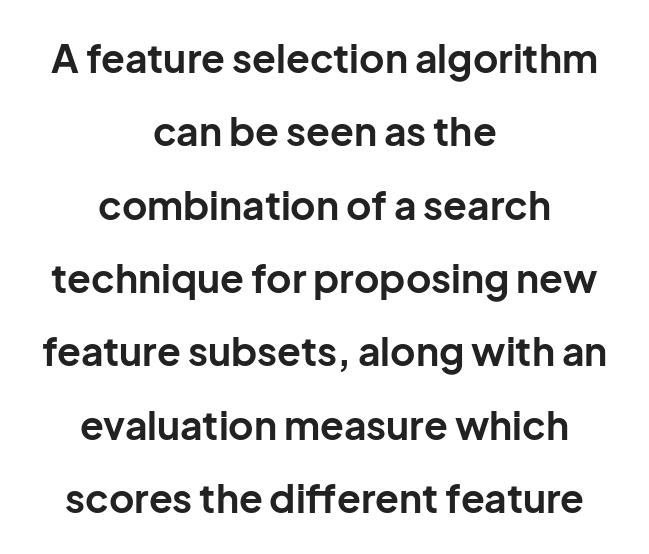
Q: Is the text bold? A: Yes.
Q: Is the text italic (slanted)? A: No, it is upright.
Q: Is the typeface a serif or a sans-serif typeface? A: Sans-serif.
Q: Is the text underlined? A: No.
Q: How is the paragraph aligned? A: Centered.
Q: Is the spacing between letters normal or unusually wide? A: Normal.
Q: Width (condensed, normal, or wide)? A: Normal.
Q: Stroke contrast? A: Low.
Q: x-height? A: Medium.
Q: Monospaced? A: No.
